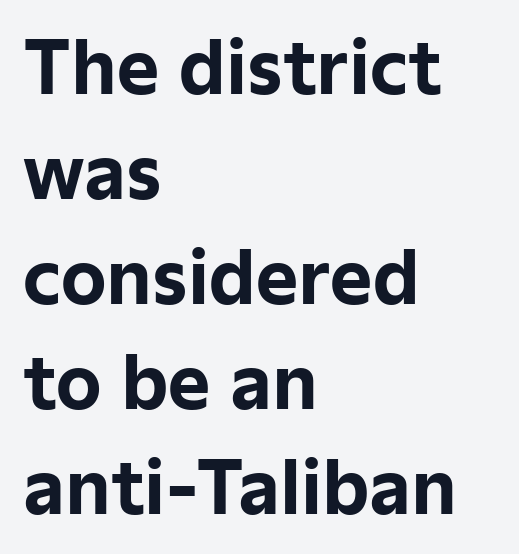
The line texture is even and compact thanks to regular tracking. Posture: upright roman. The passage shown is not underscored anywhere. The typesetter chose a ragged-right arrangement here. One glance says typical: line gaps are just what's usual.
